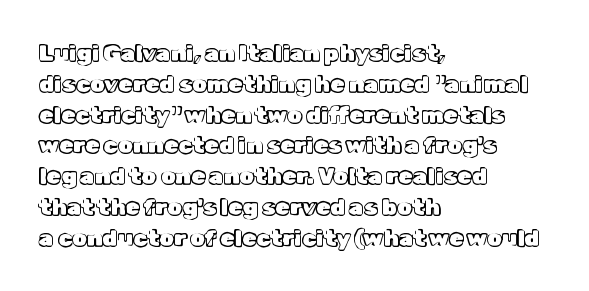
{"italic": "no", "underline": "no", "align": "left", "line_spacing": "normal", "line_spacing_ratio": 1.34, "letter_spacing": "normal", "letter_spacing_em": 0.0, "glyph_px": 23}
